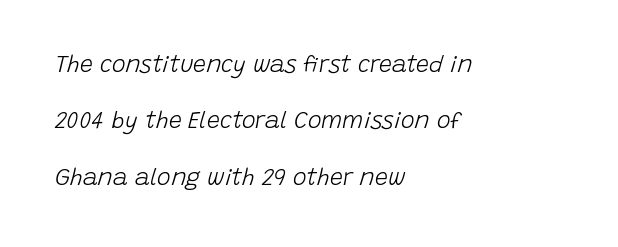
{"italic": "yes", "lean": "right", "slant_degrees": 15, "bold": "no", "underline": "no", "align": "left", "line_spacing": "loose", "line_spacing_ratio": 2.45, "letter_spacing": "normal", "letter_spacing_em": 0.0, "glyph_px": 23}
